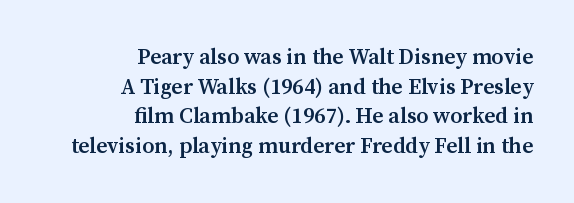
Q: Is the text bold? A: Semi-bold.
Q: Is the text italic (slanted)? A: No, it is upright.
Q: Is the text underlined? A: No.
Q: How is the paragraph aligned? A: Right-aligned.
Q: Is the spacing between letters normal or unusually wide? A: Normal.
Q: Is the spacing between lines tight, normal or loose? A: Normal.
